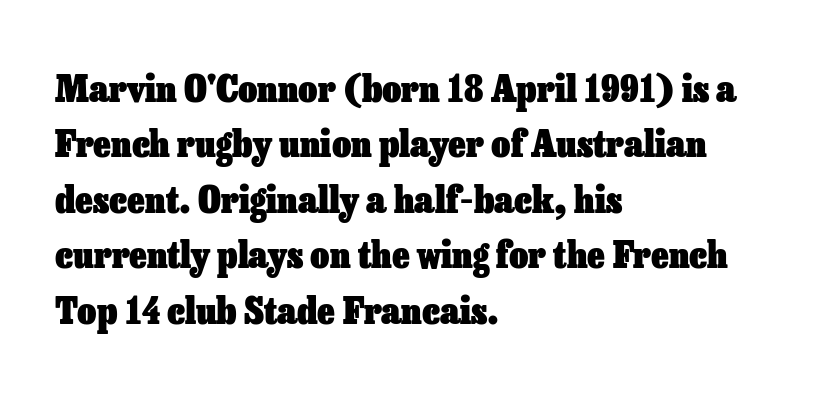
Q: Is the text bold? A: Yes.
Q: Is the text italic (slanted)? A: No, it is upright.
Q: Is the text underlined? A: No.
Q: How is the paragraph aligned? A: Left-aligned.
Q: Is the spacing between letters normal or unusually wide? A: Normal.
Q: Is the spacing between lines tight, normal or loose? A: Normal.
Q: Width (condensed, normal, or wide)? A: Normal.
Q: Stroke contrast? A: Low.
Q: x-height? A: Medium.
Q: Monospaced? A: No.
